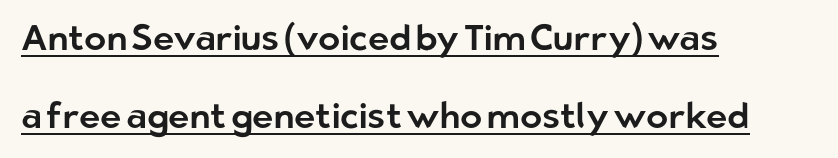
The image shows 36 px sans-serif type, upright; set left-aligned, loose line spacing (2.17x), normal letter spacing, underlined; low stroke contrast and a medium x-height.
